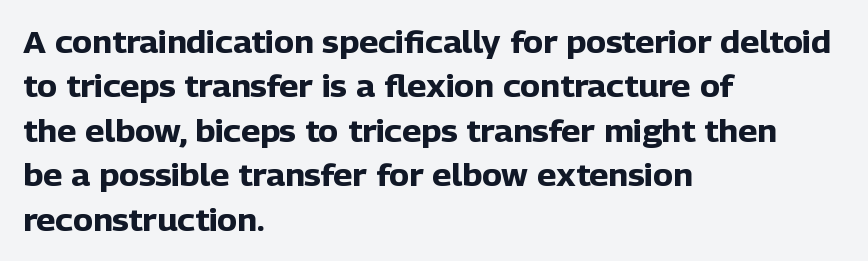
Q: Is the text bold? A: Yes.
Q: Is the text italic (slanted)? A: No, it is upright.
Q: Is the typeface a serif or a sans-serif typeface? A: Sans-serif.
Q: Is the text underlined? A: No.
Q: How is the paragraph aligned? A: Left-aligned.
Q: Is the spacing between letters normal or unusually wide? A: Normal.
Q: Is the spacing between lines tight, normal or loose? A: Normal.
Q: Width (condensed, normal, or wide)? A: Normal.
Q: Stroke contrast? A: Low.
Q: x-height? A: Medium.
Q: Monospaced? A: No.
